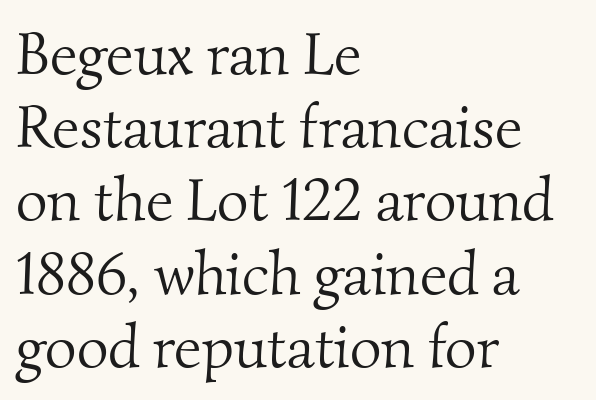
The image shows 61 px light serif type; set left-aligned, line spacing 1.2x, normal letter spacing, not underlined; medium stroke contrast and a small x-height.
